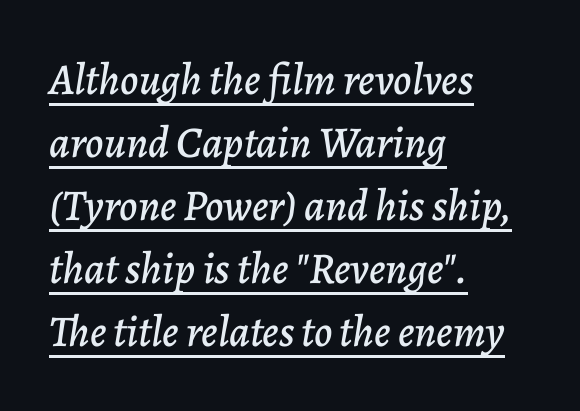
{"italic": "yes", "lean": "right", "slant_degrees": 7, "width": "normal", "stroke_contrast": "low", "x_height": "medium", "monospaced": "no", "underline": "yes", "align": "left", "line_spacing": "normal", "line_spacing_ratio": 1.43, "letter_spacing": "normal", "letter_spacing_em": 0.0, "glyph_px": 44}
